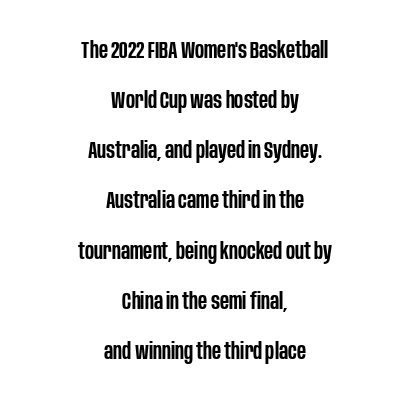
Reading down the block, each line starts at a different indent, mirrored at its end. Designer's note — italics off, roman on. How would I describe the line gaps? Wide and relaxed. A somewhat darkened texture: the type is semibold rather than bold.
